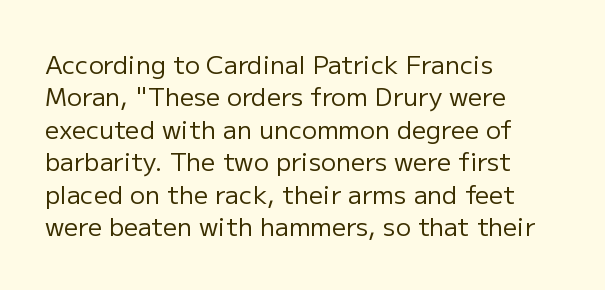
The image shows 25 px text type, upright; set left-aligned, normal line spacing (1.3x), normal letter spacing, not underlined.
